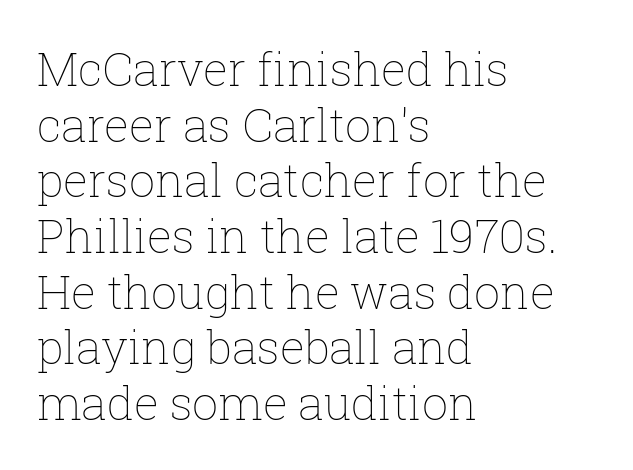
The passage shown is typed in a proportional face where columns would drift. The specimen omits any rule beneath the text block's lines. Look at the tracking — it's just the regular setting, nothing added. These lines are set flush left with a ragged right edge.
